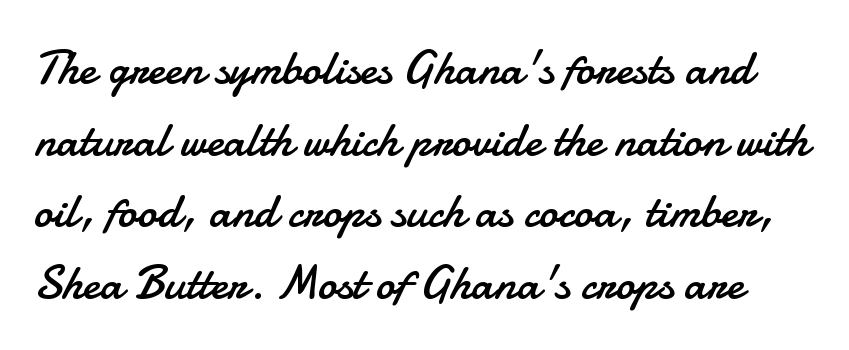
Q: Is the text bold? A: No.
Q: Is the text italic (slanted)? A: Yes.
Q: Is the typeface a serif or a sans-serif typeface? A: Sans-serif.
Q: Is the text underlined? A: No.
Q: Is the spacing between letters normal or unusually wide? A: Normal.
Q: Is the spacing between lines tight, normal or loose? A: Normal.
Q: Width (condensed, normal, or wide)? A: Normal.
Q: Stroke contrast? A: Low.
Q: x-height? A: Small.
Q: Monospaced? A: No.
